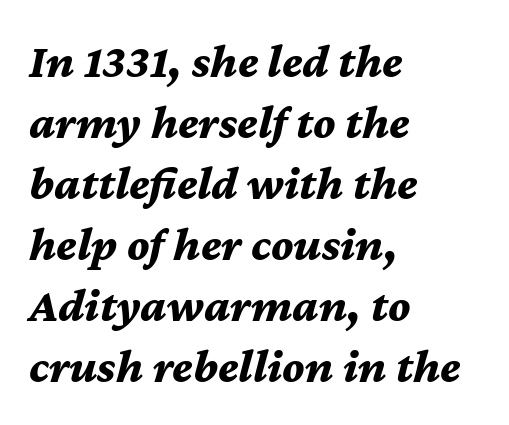
Q: Is the text bold? A: Yes.
Q: Is the text italic (slanted)? A: Yes, it leans right by about 12 degrees.
Q: Is the text underlined? A: No.
Q: How is the paragraph aligned? A: Left-aligned.
Q: Is the spacing between letters normal or unusually wide? A: Normal.
Q: Is the spacing between lines tight, normal or loose? A: Normal.
Q: Width (condensed, normal, or wide)? A: Normal.
Q: Stroke contrast? A: Medium.
Q: x-height? A: Medium.
Q: Monospaced? A: No.
